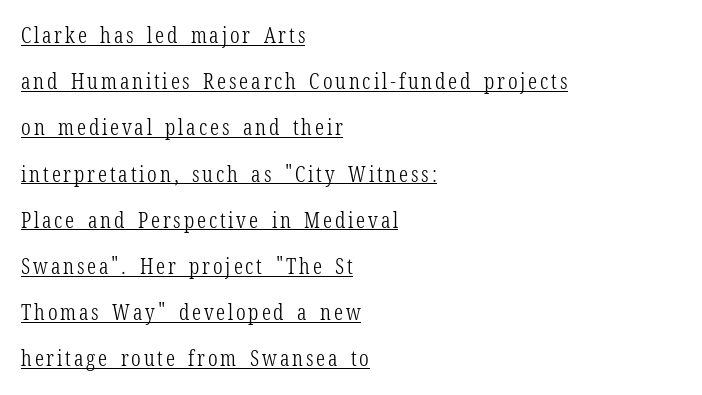
Q: Is the text bold? A: No.
Q: Is the text italic (slanted)? A: No, it is upright.
Q: Is the text underlined? A: Yes.
Q: How is the paragraph aligned? A: Left-aligned.
Q: Is the spacing between lines tight, normal or loose? A: Loose.
